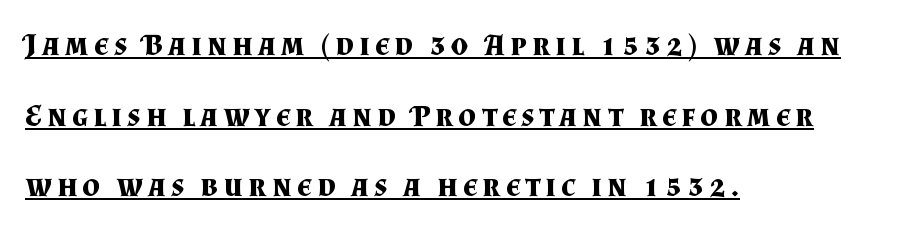
The rag falls on the right side of this text block. Emphasis by weight is at full strength: bold. Leading is clearly above the norm, producing a sparse column. Has an underline been added? It has. A typesetter would call this proportional, since set widths differ per character.
